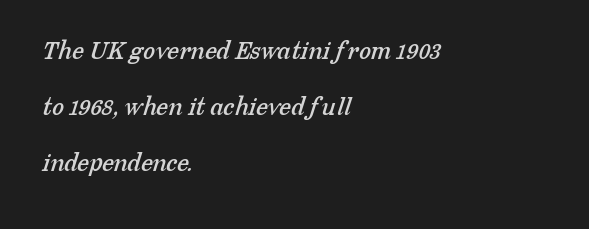
Horizontal bands of white between lines are thick stripes. Default kerning and tracking; the words read as compact shapes. Casual observation: everything's shoved over to the left. This rendering features lettering with no underline.
